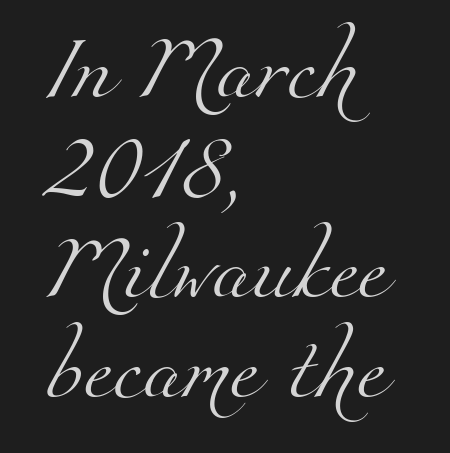
The image shows 64 px light serif type; set left-aligned, normal line spacing (1.56x), normal letter spacing, not underlined; medium stroke contrast and a small x-height.
